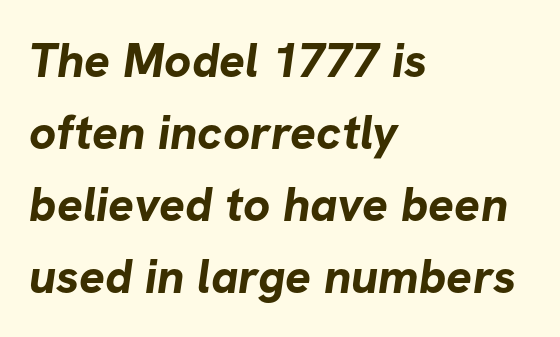
{"serif": "no", "bold": "yes", "weight": "bold", "width": "normal", "stroke_contrast": "low", "x_height": "medium", "monospaced": "no", "underline": "no", "align": "left", "line_spacing": "normal", "line_spacing_ratio": 1.5, "letter_spacing": "normal", "letter_spacing_em": 0.0, "glyph_px": 48}
